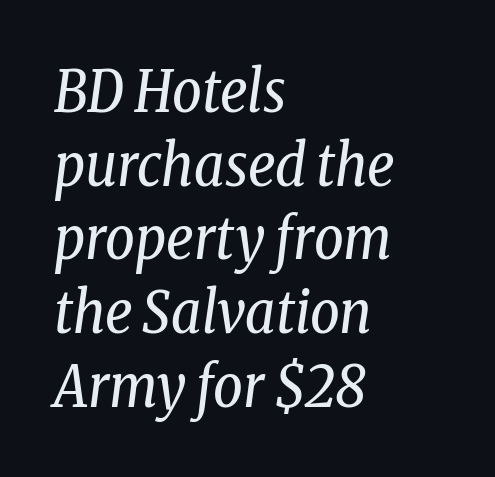
The image shows 58 px regular-weight, condensed serif type, italic (leaning right); set left-aligned, normal line spacing (1.27x), normal letter spacing, not underlined; low stroke contrast and a medium x-height.
